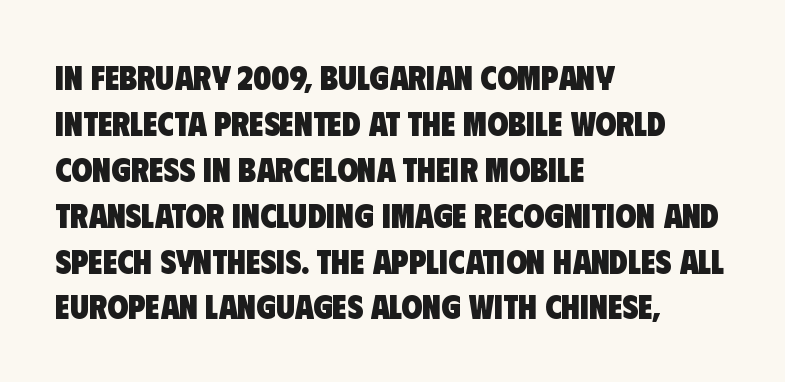
{"serif": "no", "bold": "yes", "weight": "heavy", "width": "condensed", "stroke_contrast": "low", "x_height": "large", "monospaced": "no", "underline": "no", "align": "left", "line_spacing": "normal", "line_spacing_ratio": 1.35, "letter_spacing": "normal", "letter_spacing_em": 0.0, "glyph_px": 34}
